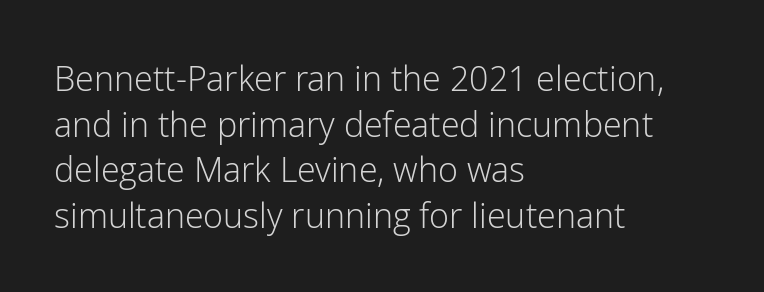
There is no visible air inserted between adjacent glyphs. Think of a printed novel: that variable character pitch is what you see here. Successive baselines arrive at the customary interval. This is sans-serif lettering, the kind often seen on screens and signage.
